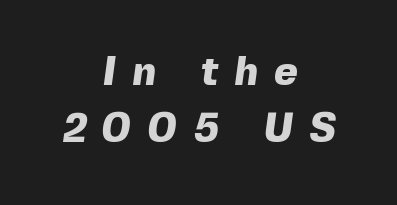
Q: Is the text bold? A: Yes.
Q: Is the typeface a serif or a sans-serif typeface? A: Sans-serif.
Q: Is the text underlined? A: No.
Q: How is the paragraph aligned? A: Centered.
Q: Is the spacing between letters normal or unusually wide? A: Unusually wide.
Q: Is the spacing between lines tight, normal or loose? A: Normal.
Q: Width (condensed, normal, or wide)? A: Normal.
Q: x-height? A: Medium.
Q: Monospaced? A: No.
